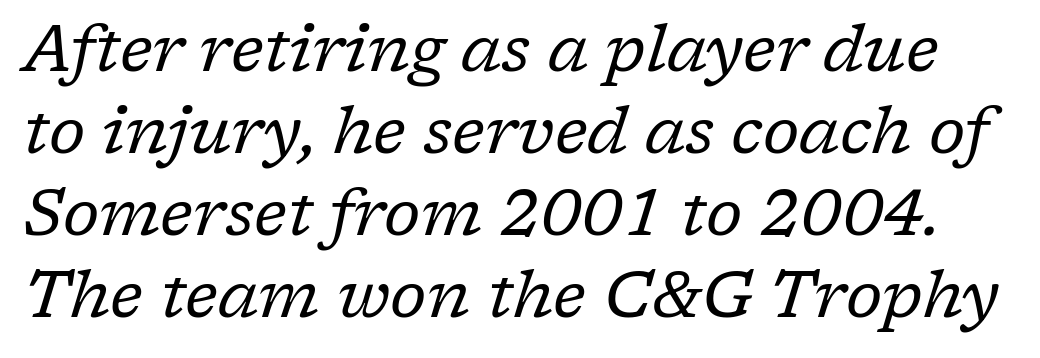
The image shows 65 px regular-weight serif type, italic (leaning right); set normal line spacing (1.26x), normal letter spacing, not underlined; low stroke contrast and a medium x-height.
